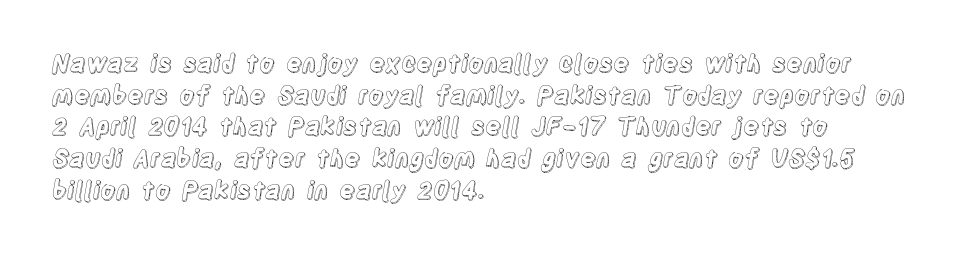
{"underline": "no", "align": "left", "line_spacing": "normal", "line_spacing_ratio": 1.32, "letter_spacing": "normal", "letter_spacing_em": 0.0, "glyph_px": 24}
